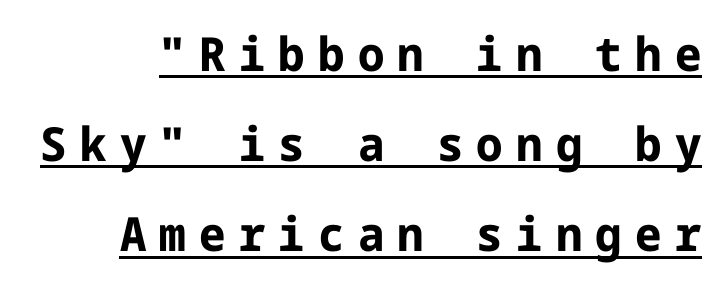
Q: Is the text bold? A: Yes.
Q: Is the text italic (slanted)? A: No, it is upright.
Q: Is the typeface a serif or a sans-serif typeface? A: Sans-serif.
Q: Is the text underlined? A: Yes.
Q: Is the spacing between letters normal or unusually wide? A: Unusually wide.
Q: Is the spacing between lines tight, normal or loose? A: Loose.
Q: Width (condensed, normal, or wide)? A: Normal.
Q: Stroke contrast? A: Low.
Q: x-height? A: Medium.
